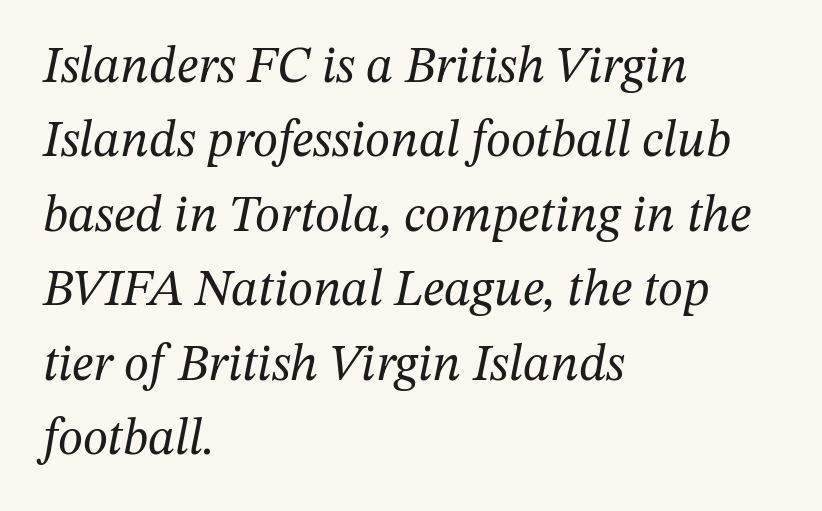
{"serif": "yes", "italic": "yes", "lean": "right", "slant_degrees": 12, "bold": "no", "weight": "regular", "width": "normal", "stroke_contrast": "medium", "x_height": "medium", "monospaced": "no", "underline": "no", "align": "left", "line_spacing": "normal", "line_spacing_ratio": 1.46, "letter_spacing": "normal", "letter_spacing_em": 0.0, "glyph_px": 51}
